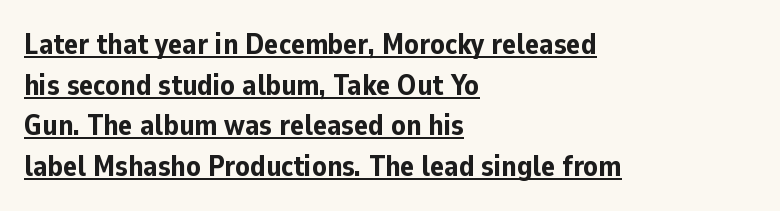
{"serif": "no", "italic": "no", "bold": "yes", "weight": "bold", "width": "normal", "stroke_contrast": "low", "x_height": "medium", "monospaced": "no", "underline": "yes", "align": "left", "line_spacing": "normal", "line_spacing_ratio": 1.4, "letter_spacing": "normal", "letter_spacing_em": 0.0, "glyph_px": 29}
